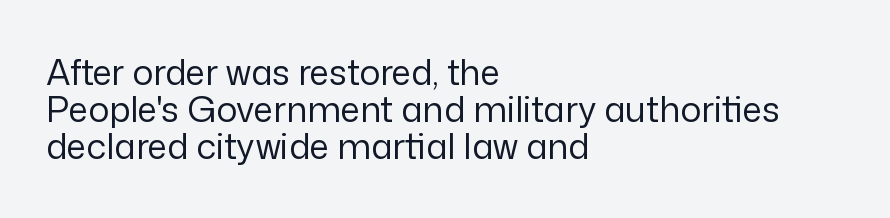
{"serif": "no", "italic": "no", "bold": "no", "weight": "regular", "width": "normal", "stroke_contrast": "low", "x_height": "medium", "monospaced": "no", "underline": "no", "align": "left", "line_spacing": "tight", "line_spacing_ratio": 1.06, "letter_spacing": "normal", "letter_spacing_em": 0.0, "glyph_px": 35}
